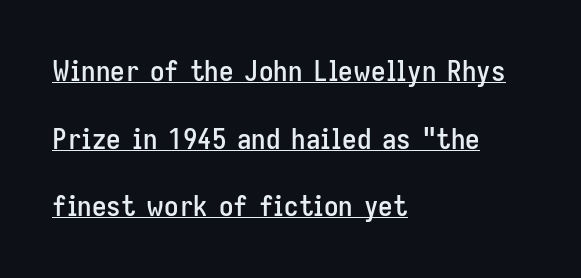
Q: Is the text italic (slanted)? A: No, it is upright.
Q: Is the typeface a serif or a sans-serif typeface? A: Sans-serif.
Q: Is the text underlined? A: Yes.
Q: How is the paragraph aligned? A: Left-aligned.
Q: Is the spacing between letters normal or unusually wide? A: Normal.
Q: Is the spacing between lines tight, normal or loose? A: Loose.
Q: Width (condensed, normal, or wide)? A: Condensed.
Q: Stroke contrast? A: Low.
Q: x-height? A: Medium.
Q: Monospaced? A: No.
